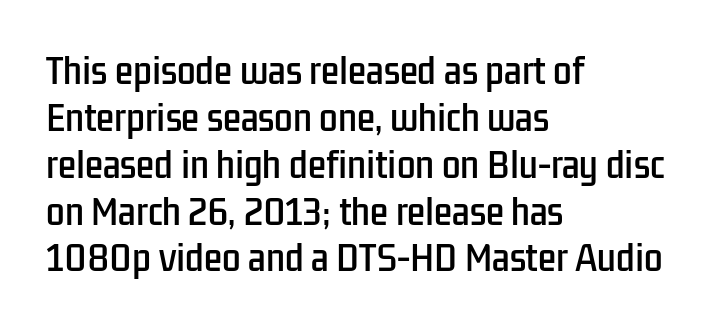
The image shows 33 px condensed sans-serif type, upright; set left-aligned, normal line spacing (1.42x), normal letter spacing, not underlined; low stroke contrast and a medium x-height.
